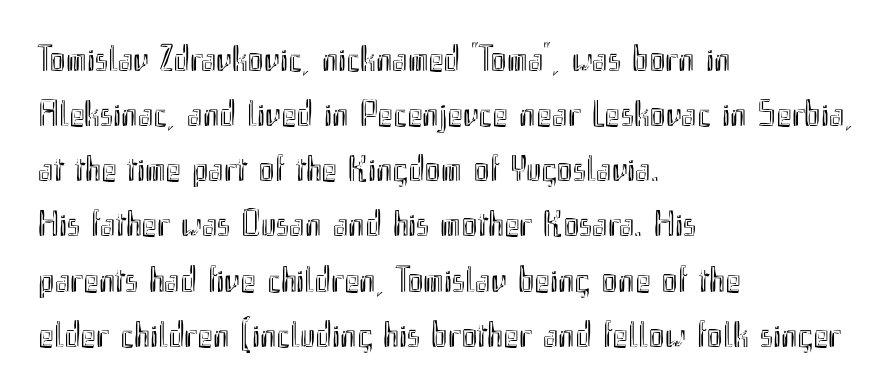
Q: Is the text italic (slanted)? A: No, it is upright.
Q: Is the text underlined? A: No.
Q: How is the paragraph aligned? A: Left-aligned.
Q: Is the spacing between letters normal or unusually wide? A: Normal.
Q: Is the spacing between lines tight, normal or loose? A: Normal.
Q: Width (condensed, normal, or wide)? A: Condensed.
Q: x-height? A: Small.
Q: Monospaced? A: No.
